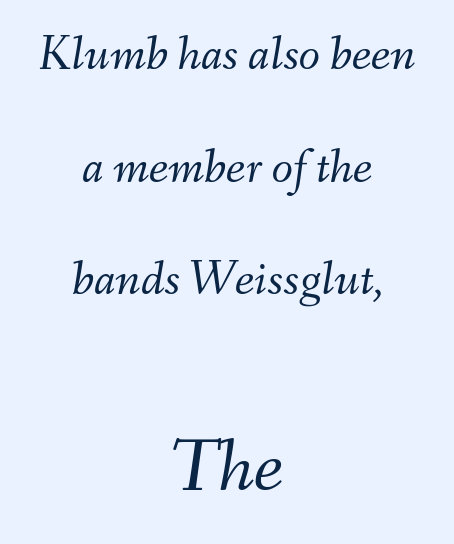
{"italic": "yes", "lean": "right", "slant_degrees": 9, "bold": "no", "weight": "light", "width": "normal", "stroke_contrast": "medium", "x_height": "small", "monospaced": "no", "underline": "no", "align": "center", "line_spacing": "loose", "line_spacing_ratio": 2.3, "letter_spacing": "normal", "letter_spacing_em": 0.0, "larger_block": "second", "size_ratio": 1.51, "glyph_px": 74}
